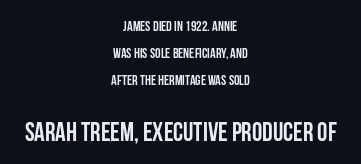
The image shows 26 px bold type, upright; set centered, loose line spacing (1.92x), normal letter spacing, not underlined; the second (bottom) block is 1.86x larger.
